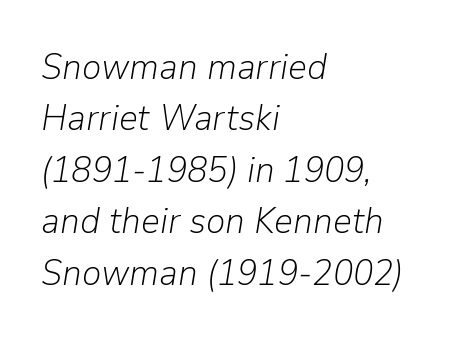
The image shows 37 px light type, italic (leaning right); set left-aligned, normal line spacing (1.39x), normal letter spacing, not underlined; low stroke contrast and a medium x-height.
